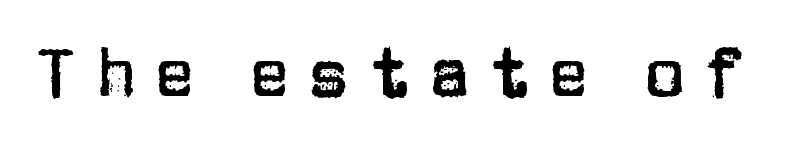
Q: Is the text italic (slanted)? A: No, it is upright.
Q: Is the typeface a serif or a sans-serif typeface? A: Sans-serif.
Q: Is the text underlined? A: No.
Q: Is the spacing between letters normal or unusually wide? A: Unusually wide.
Q: Width (condensed, normal, or wide)? A: Normal.
Q: Stroke contrast? A: Low.
Q: x-height? A: Large.
Q: Monospaced? A: No.
